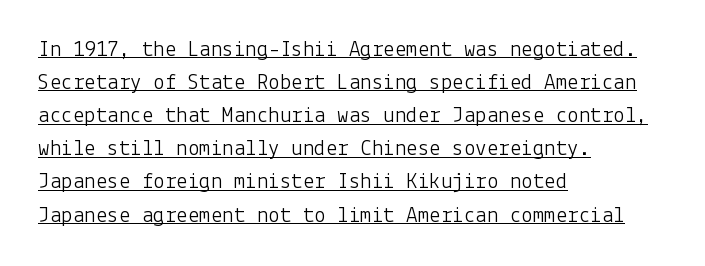
Stroke thickness stays within the range of a standard reading face or lighter. Honestly, the row spacing looks completely unremarkable. Somebody hit Ctrl+U on this one — the words are underlined. You can tell it's not italic because the verticals are truly vertical.
